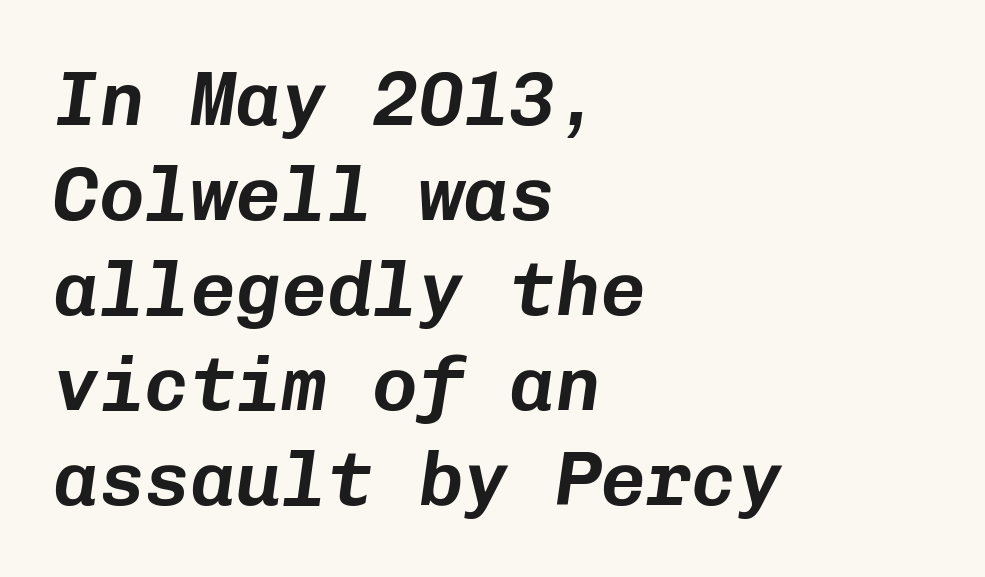
Q: Is the text italic (slanted)? A: Yes, it leans right by about 8 degrees.
Q: Is the text underlined? A: No.
Q: How is the paragraph aligned? A: Left-aligned.
Q: Is the spacing between letters normal or unusually wide? A: Normal.
Q: Is the spacing between lines tight, normal or loose? A: Normal.
Q: Width (condensed, normal, or wide)? A: Normal.
Q: Stroke contrast? A: Low.
Q: x-height? A: Medium.
Q: Monospaced? A: Yes.
